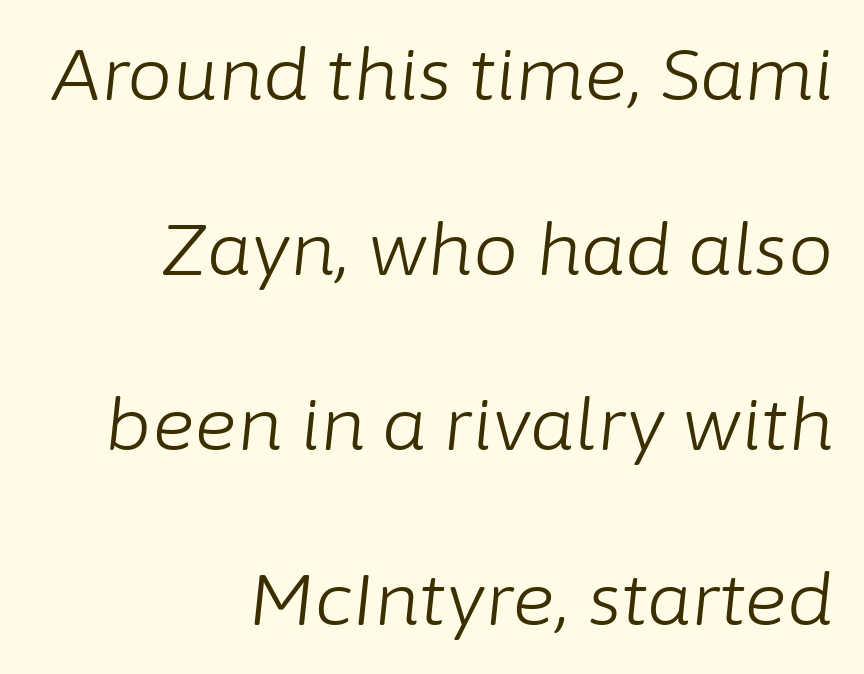
Every row of glyphs terminates at an identical x-position on the right. Stroke thickness stays within the range of a standard reading face or lighter. Baseline-to-baseline distance is far greater than the letter height. Is the letter spacing exaggerated? No — it looks like the ordinary default. Quick note: italic. The passage shown is typed in a proportional face where columns would drift.
